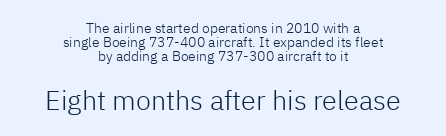
Honestly, the rows look squashed on top of each other. Nobody touched the tracking dial on this one. Lines of text with bare space underneath. Ascenders rise straight up at ninety degrees.
